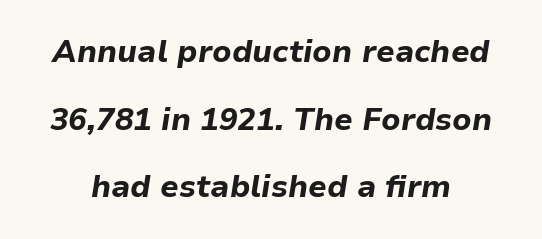
You could call the tracking neutral — neither tight nor loose. How heavy is the stroke? Heavy — this is a bold. Looking at the ascenders, they clearly lean. Words float on clear page, feet unadorned. What's the leading like? Stretched, with rows far apart. This sample has the flowing, uneven cadence of proportional lettering.
